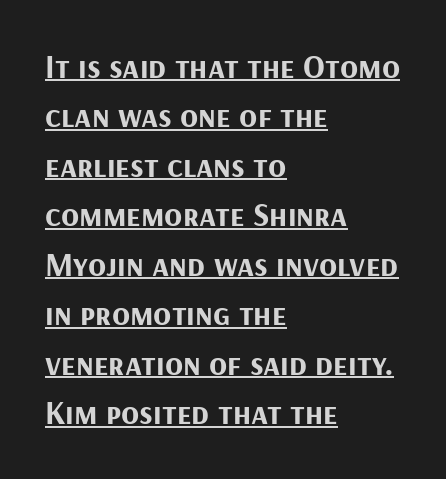
Q: Is the text bold? A: Yes.
Q: Is the text italic (slanted)? A: No, it is upright.
Q: Is the typeface a serif or a sans-serif typeface? A: Sans-serif.
Q: Is the text underlined? A: Yes.
Q: How is the paragraph aligned? A: Left-aligned.
Q: Is the spacing between letters normal or unusually wide? A: Normal.
Q: Is the spacing between lines tight, normal or loose? A: Normal.
Q: Width (condensed, normal, or wide)? A: Normal.
Q: Stroke contrast? A: Medium.
Q: x-height? A: Medium.
Q: Monospaced? A: No.
